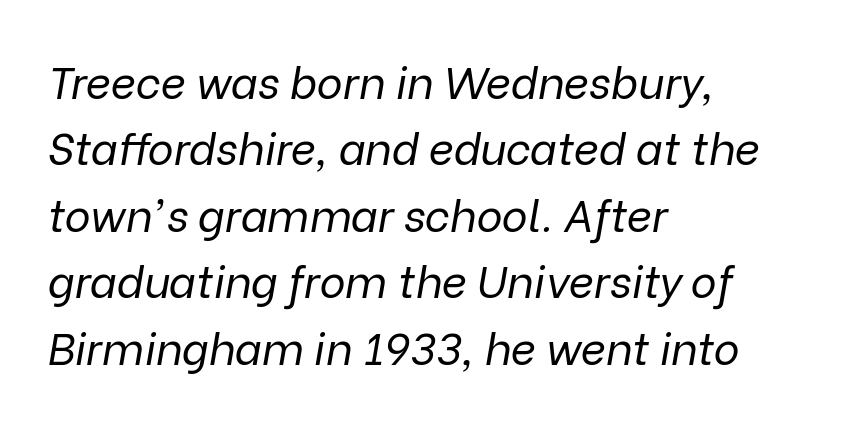
Q: Is the text bold? A: No.
Q: Is the text italic (slanted)? A: Yes, it leans right by about 9 degrees.
Q: Is the text underlined? A: No.
Q: How is the paragraph aligned? A: Left-aligned.
Q: Is the spacing between letters normal or unusually wide? A: Normal.
Q: Is the spacing between lines tight, normal or loose? A: Normal.
Q: Width (condensed, normal, or wide)? A: Normal.
Q: Stroke contrast? A: Low.
Q: x-height? A: Medium.
Q: Monospaced? A: No.
